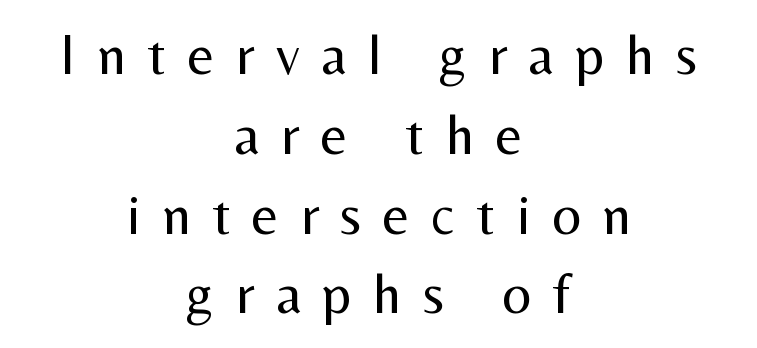
The image shows 57 px regular-weight sans-serif type, upright; set centered, normal line spacing (1.4x), unusually wide letter spacing (+0.38 em), not underlined; medium stroke contrast and a medium x-height.
